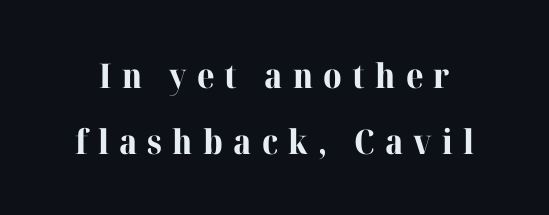
Q: Is the text bold? A: Yes.
Q: Is the text italic (slanted)? A: No, it is upright.
Q: Is the typeface a serif or a sans-serif typeface? A: Serif.
Q: Is the text underlined? A: No.
Q: Is the spacing between letters normal or unusually wide? A: Unusually wide.
Q: Is the spacing between lines tight, normal or loose? A: Loose.
Q: Width (condensed, normal, or wide)? A: Normal.
Q: Stroke contrast? A: High.
Q: x-height? A: Medium.
Q: Monospaced? A: No.
